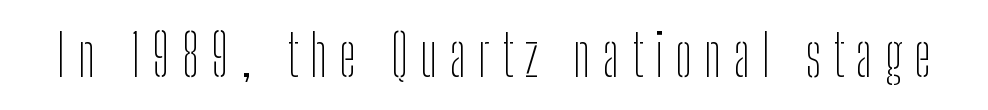
Q: Is the text bold? A: No.
Q: Is the text italic (slanted)? A: No, it is upright.
Q: Is the typeface a serif or a sans-serif typeface? A: Sans-serif.
Q: Is the text underlined? A: No.
Q: Is the spacing between letters normal or unusually wide? A: Unusually wide.
Q: Width (condensed, normal, or wide)? A: Condensed.
Q: Stroke contrast? A: Low.
Q: x-height? A: Medium.
Q: Monospaced? A: No.
